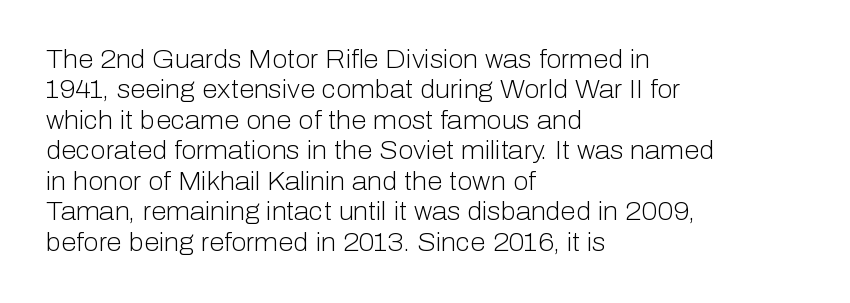
{"italic": "no", "bold": "no", "underline": "no", "align": "left", "line_spacing_ratio": 1.22, "letter_spacing": "normal", "letter_spacing_em": 0.0, "glyph_px": 25}
